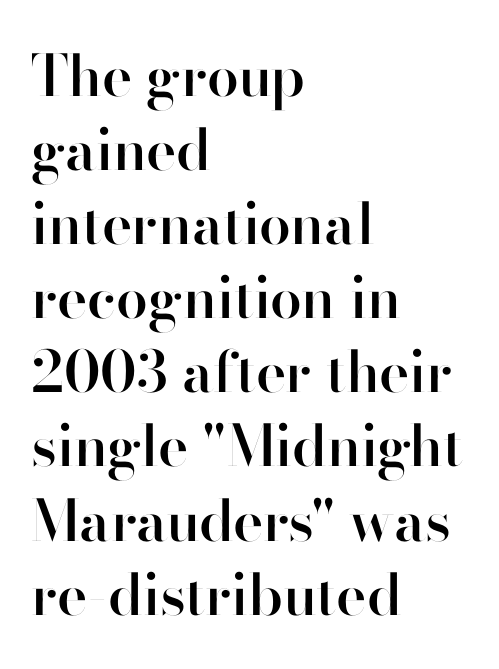
Q: Is the text bold? A: Semi-bold.
Q: Is the text italic (slanted)? A: No, it is upright.
Q: Is the typeface a serif or a sans-serif typeface? A: Sans-serif.
Q: Is the text underlined? A: No.
Q: How is the paragraph aligned? A: Left-aligned.
Q: Is the spacing between letters normal or unusually wide? A: Normal.
Q: Is the spacing between lines tight, normal or loose? A: Normal.
Q: Width (condensed, normal, or wide)? A: Normal.
Q: Stroke contrast? A: High.
Q: x-height? A: Small.
Q: Monospaced? A: No.
